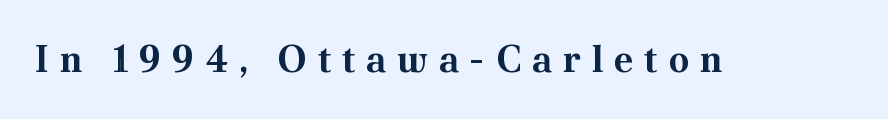
Every character sits straight up, as roman type does. Varying glyph widths throughout — classic text-font behaviour. You'd pick this weight for a headline — it's a proper bold. The face used here is rendered with a markedly widened letterfit. The type family on display is of the serif kind. Descenders hang freely into open space.
